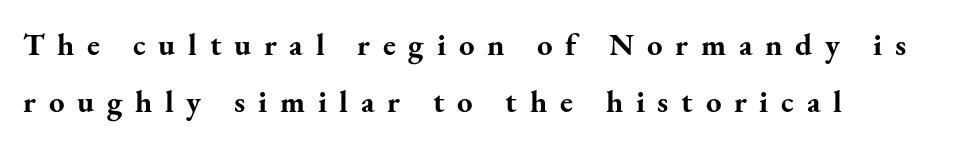
Q: Is the text bold? A: Yes.
Q: Is the text italic (slanted)? A: No, it is upright.
Q: Is the typeface a serif or a sans-serif typeface? A: Serif.
Q: Is the text underlined? A: No.
Q: How is the paragraph aligned? A: Left-aligned.
Q: Is the spacing between letters normal or unusually wide? A: Unusually wide.
Q: Width (condensed, normal, or wide)? A: Normal.
Q: Stroke contrast? A: Medium.
Q: x-height? A: Small.
Q: Monospaced? A: No.
